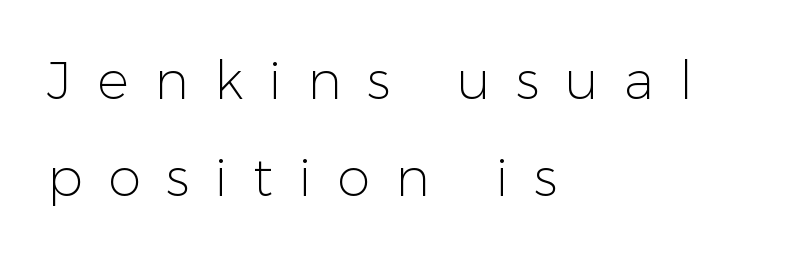
{"serif": "no", "italic": "no", "bold": "no", "weight": "light", "width": "normal", "stroke_contrast": "low", "x_height": "medium", "monospaced": "no", "underline": "no", "align": "left", "line_spacing_ratio": 1.83, "letter_spacing": "wide", "letter_spacing_em": 0.48, "glyph_px": 53}
